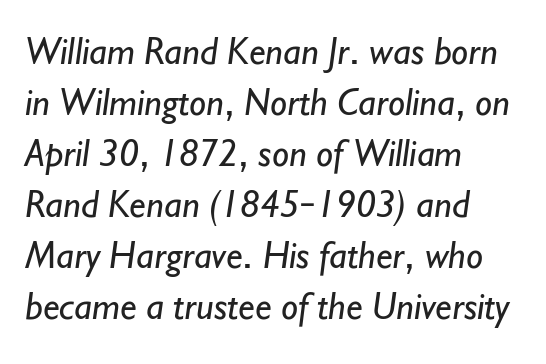
{"serif": "no", "bold": "no", "weight": "regular", "width": "normal", "stroke_contrast": "low", "x_height": "small", "monospaced": "no", "underline": "no", "align": "left", "line_spacing": "normal", "line_spacing_ratio": 1.34, "letter_spacing": "normal", "letter_spacing_em": 0.0, "glyph_px": 38}
